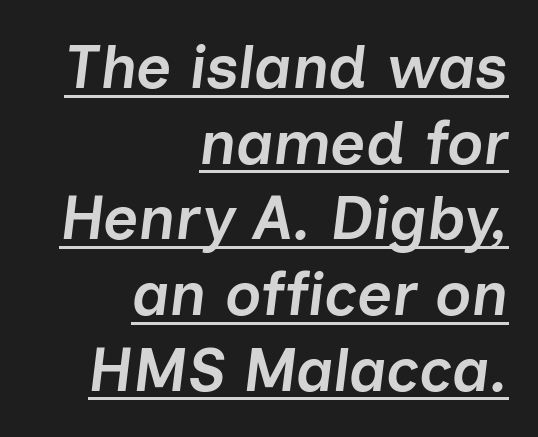
{"italic": "yes", "lean": "right", "slant_degrees": 7, "bold": "semi", "weight": "semibold", "width": "normal", "stroke_contrast": "low", "x_height": "medium", "monospaced": "no", "underline": "yes", "align": "right", "line_spacing_ratio": 1.24, "letter_spacing": "normal", "letter_spacing_em": 0.0, "glyph_px": 61}
